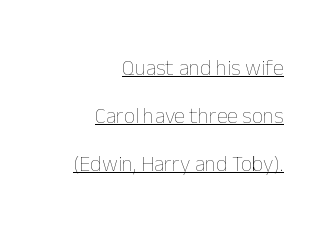
The image shows 22 px text type, upright; set right-aligned, loose line spacing (2.18x), normal letter spacing, underlined.
